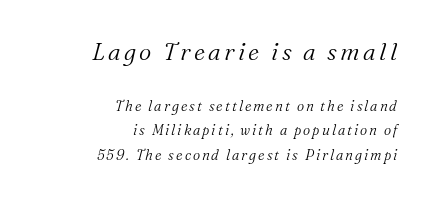
Q: Is the text bold? A: No.
Q: Is the text italic (slanted)? A: Yes, it leans right by about 16 degrees.
Q: Is the text underlined? A: No.
Q: How is the paragraph aligned? A: Right-aligned.
Q: Which block of text is set in a larger size, the first (top) or the second (bottom)? A: The first (top) one.
